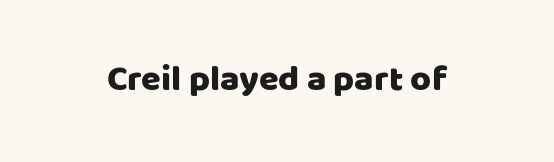
{"serif": "no", "italic": "no", "width": "normal", "stroke_contrast": "low", "x_height": "large", "monospaced": "no", "underline": "no", "letter_spacing": "normal", "letter_spacing_em": 0.0, "glyph_px": 36}
